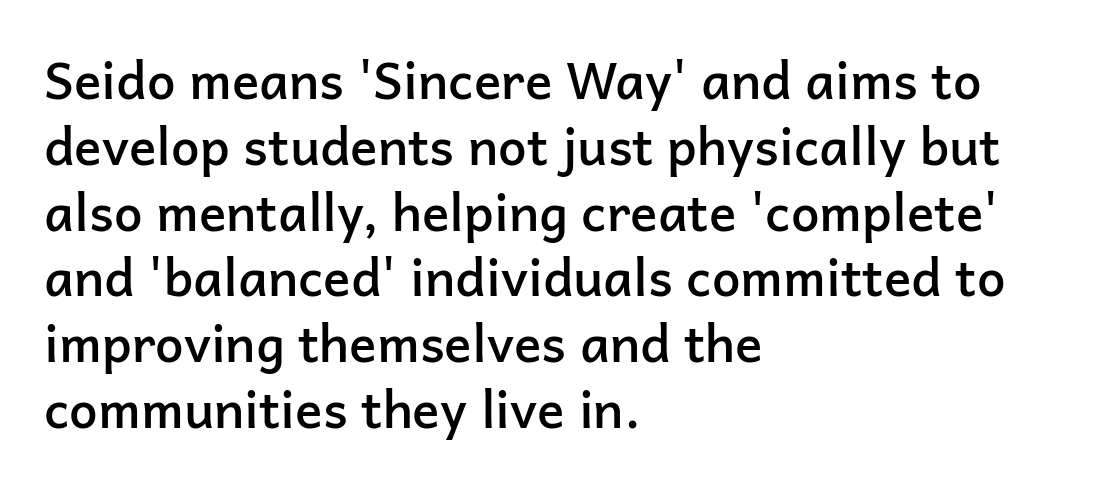
A student would call this left alignment; a typographer would say flush left, rag right. A roman cut, with each character standing at attention. This rendering features lettering with no underline. Proportional: the letters do not fall into vertical columns.
